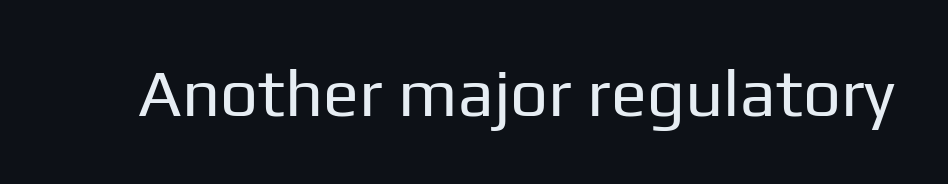
Q: Is the text bold? A: No.
Q: Is the text italic (slanted)? A: No, it is upright.
Q: Is the typeface a serif or a sans-serif typeface? A: Sans-serif.
Q: Is the text underlined? A: No.
Q: Is the spacing between letters normal or unusually wide? A: Normal.
Q: Width (condensed, normal, or wide)? A: Normal.
Q: Stroke contrast? A: Low.
Q: x-height? A: Medium.
Q: Monospaced? A: No.
